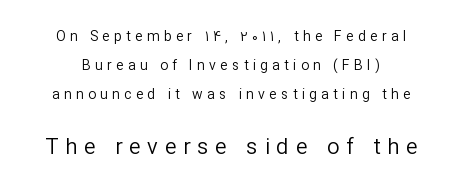
Q: Is the text bold? A: No.
Q: Is the text italic (slanted)? A: No, it is upright.
Q: Is the text underlined? A: No.
Q: Is the spacing between letters normal or unusually wide? A: Unusually wide.
Q: Is the spacing between lines tight, normal or loose? A: Loose.
Q: Which block of text is set in a larger size, the first (top) or the second (bottom)? A: The second (bottom) one.
